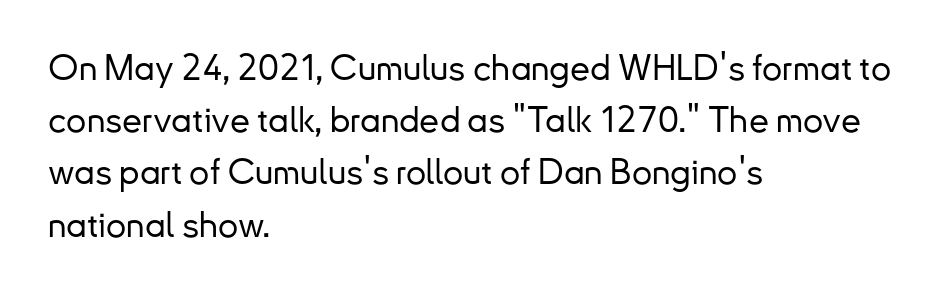
Every stem runs plumb, perpendicular to the baseline. The lines are quadded left. In terms of leading, this rendering sits right in the middle. Letterform terminals end flat and unadorned throughout the passage. Proportional: the letters do not fall into vertical columns. Underline: absent.
